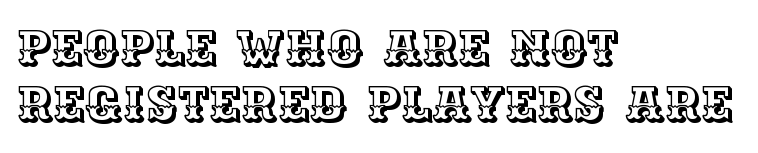
{"italic": "no", "width": "normal", "x_height": "large", "monospaced": "no", "underline": "no", "align": "left", "line_spacing": "tight", "line_spacing_ratio": 1.15, "letter_spacing": "normal", "letter_spacing_em": 0.0, "glyph_px": 49}
